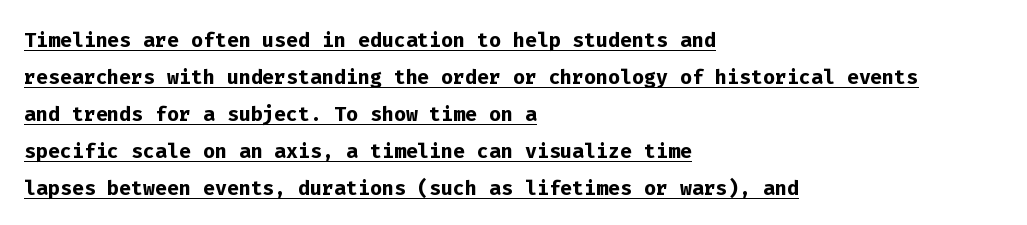
{"serif": "no", "italic": "no", "bold": "yes", "weight": "semibold", "width": "normal", "stroke_contrast": "low", "x_height": "medium", "monospaced": "yes", "underline": "yes", "align": "left", "line_spacing": "normal", "line_spacing_ratio": 1.32, "letter_spacing": "normal", "letter_spacing_em": 0.0, "glyph_px": 28}
